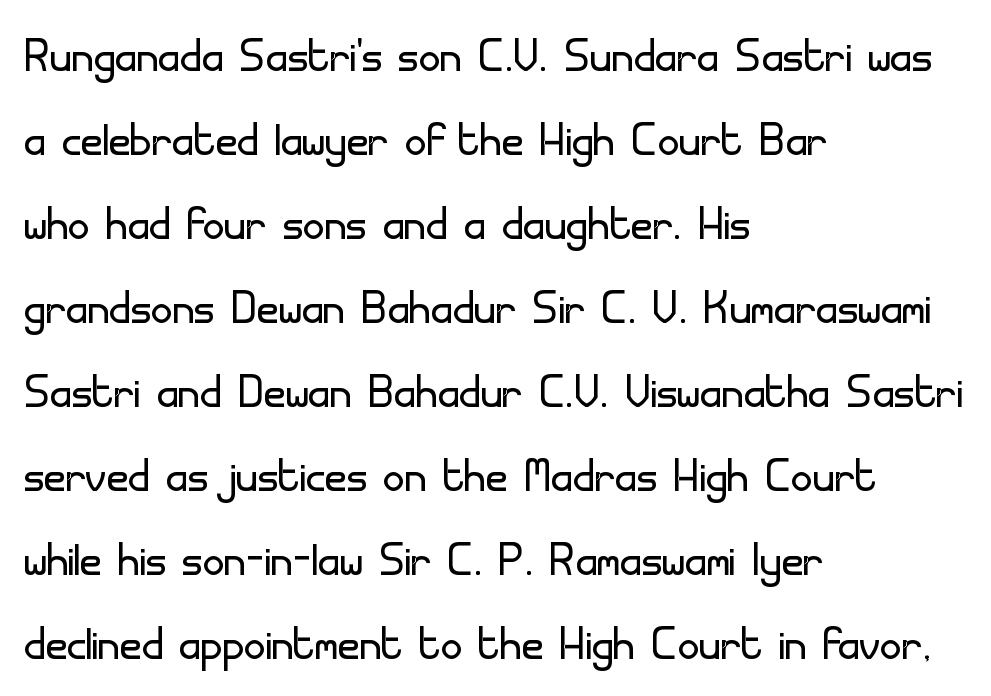
The image shows 60 px light sans-serif type, upright; set left-aligned, normal line spacing (1.4x), normal letter spacing, not underlined; low stroke contrast and a small x-height.
